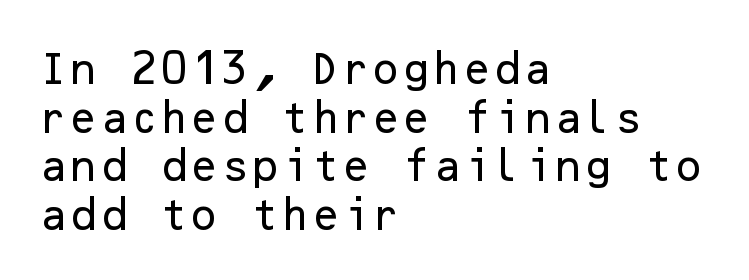
Q: Is the text italic (slanted)? A: No, it is upright.
Q: Is the typeface a serif or a sans-serif typeface? A: Sans-serif.
Q: Is the text underlined? A: No.
Q: How is the paragraph aligned? A: Left-aligned.
Q: Is the spacing between letters normal or unusually wide? A: Normal.
Q: Is the spacing between lines tight, normal or loose? A: Normal.
Q: Width (condensed, normal, or wide)? A: Normal.
Q: Stroke contrast? A: Low.
Q: x-height? A: Medium.
